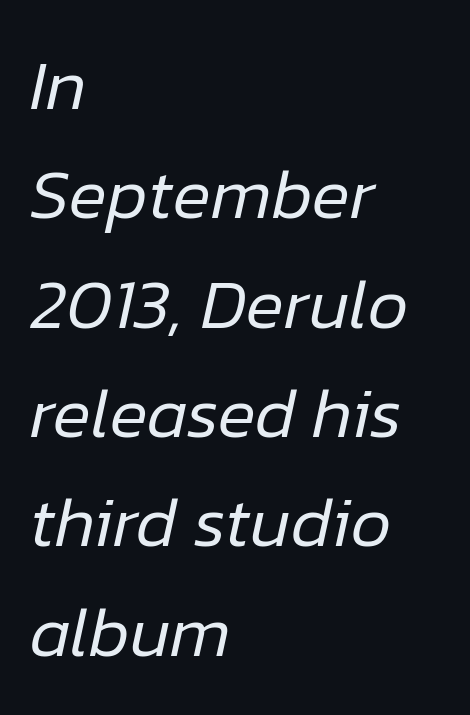
{"italic": "yes", "lean": "right", "slant_degrees": 12, "bold": "no", "weight": "regular", "width": "normal", "stroke_contrast": "low", "x_height": "medium", "monospaced": "no", "underline": "no", "align": "left", "line_spacing": "normal", "line_spacing_ratio": 1.54, "letter_spacing": "normal", "letter_spacing_em": 0.0, "glyph_px": 71}
